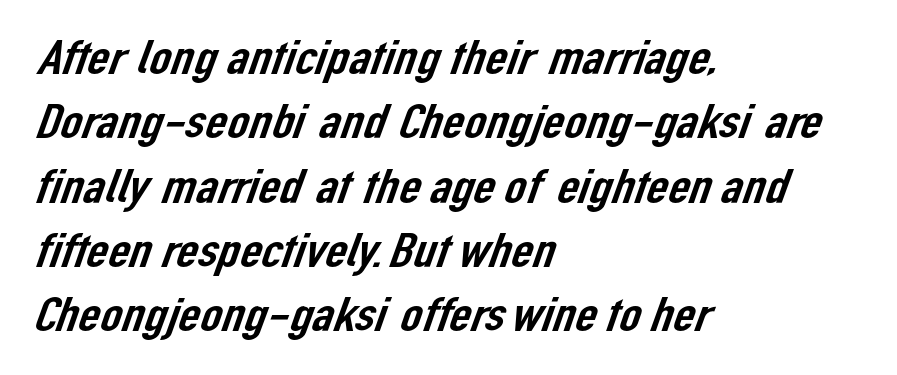
{"serif": "no", "width": "normal", "stroke_contrast": "low", "x_height": "medium", "monospaced": "no", "underline": "no", "align": "left", "line_spacing": "normal", "line_spacing_ratio": 1.34, "letter_spacing": "normal", "letter_spacing_em": 0.0, "glyph_px": 48}
